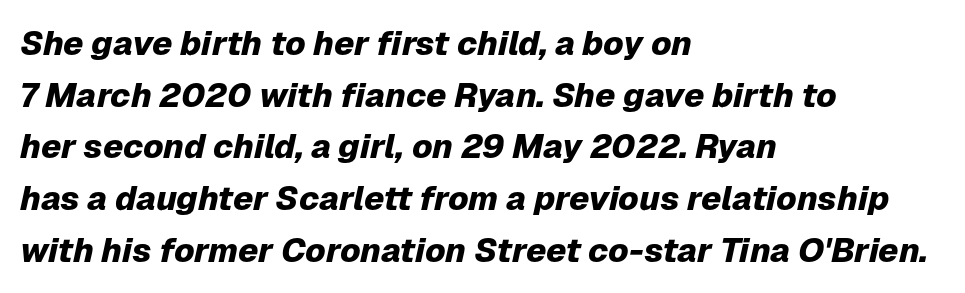
{"italic": "yes", "lean": "right", "slant_degrees": 12, "bold": "yes", "weight": "heavy", "width": "normal", "stroke_contrast": "low", "x_height": "medium", "monospaced": "no", "underline": "no", "align": "left", "line_spacing": "normal", "line_spacing_ratio": 1.52, "letter_spacing": "normal", "letter_spacing_em": 0.0, "glyph_px": 34}
